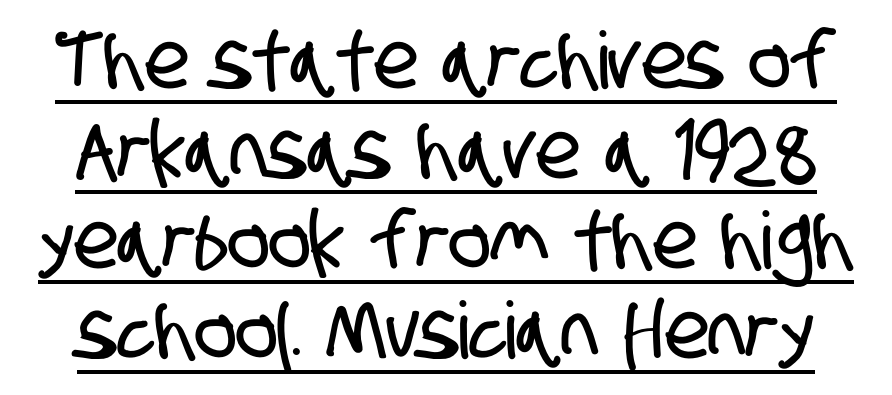
Q: Is the typeface a serif or a sans-serif typeface? A: Sans-serif.
Q: Is the text underlined? A: Yes.
Q: Is the spacing between letters normal or unusually wide? A: Normal.
Q: Is the spacing between lines tight, normal or loose? A: Tight.
Q: Width (condensed, normal, or wide)? A: Condensed.
Q: Stroke contrast? A: Low.
Q: x-height? A: Large.
Q: Monospaced? A: No.
